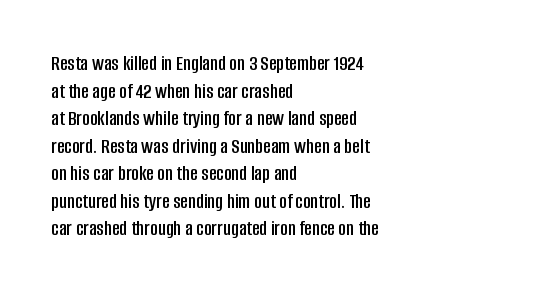
The image shows 21 px text type, upright; set left-aligned, normal line spacing (1.31x), normal letter spacing, not underlined.
